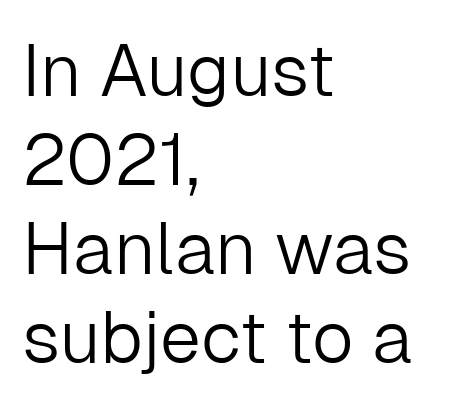
Caption: multi-line text, flush left, ragged right. Letters rest on an invisible, unmarked baseline. Spacing between characters is what you'd get straight out of the box. Weight class: somewhere from thin through regular.
